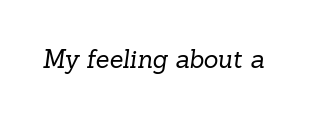
The image shows 25 px text type; set normal letter spacing, not underlined.
